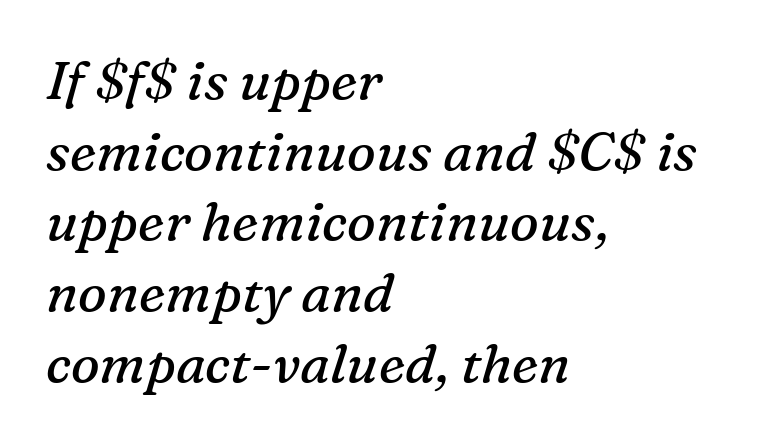
The image shows 54 px regular-weight serif type, italic (leaning right); set left-aligned, normal line spacing (1.31x), normal letter spacing, not underlined; medium stroke contrast and a medium x-height.
